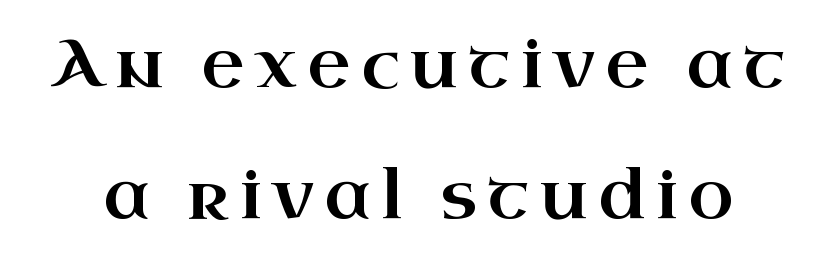
The image shows 66 px wide serif type, upright; set loose line spacing (1.98x), not underlined; high stroke contrast and a small x-height.
